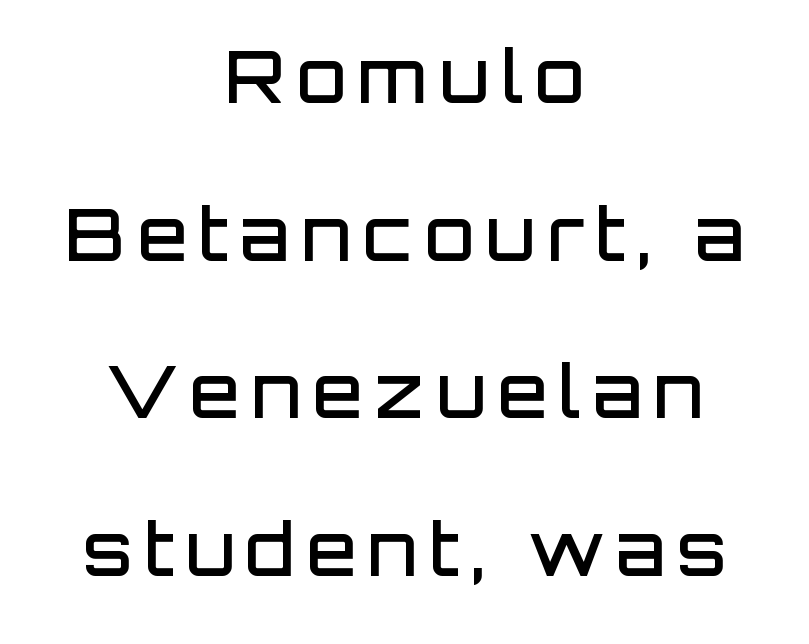
The vertical gap from one line to the next is large. This is the in-between weight designers call semibold or demi. A typesetter would mark this as roman, not italic. Think of a printed novel: that variable character pitch is what you see here. Centered paragraph, ragged on both sides.
